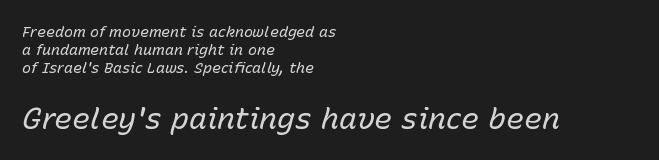
{"italic": "yes", "lean": "right", "slant_degrees": 15, "bold": "no", "weight": "regular", "width": "normal", "stroke_contrast": "low", "x_height": "medium", "monospaced": "no", "underline": "no", "align": "left", "line_spacing_ratio": 1.21, "letter_spacing": "normal", "letter_spacing_em": 0.0, "larger_block": "second", "size_ratio": 2.0, "glyph_px": 30}
